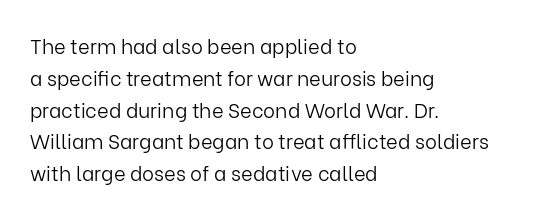
This is not heavy type; no bold has been used. Tracking here is standard; glyphs follow each other at the usual distance. Horizontal bands of white between lines are of average thickness. Underlining? Definitely not there. A student would call this left alignment; a typographer would say flush left, rag right.
